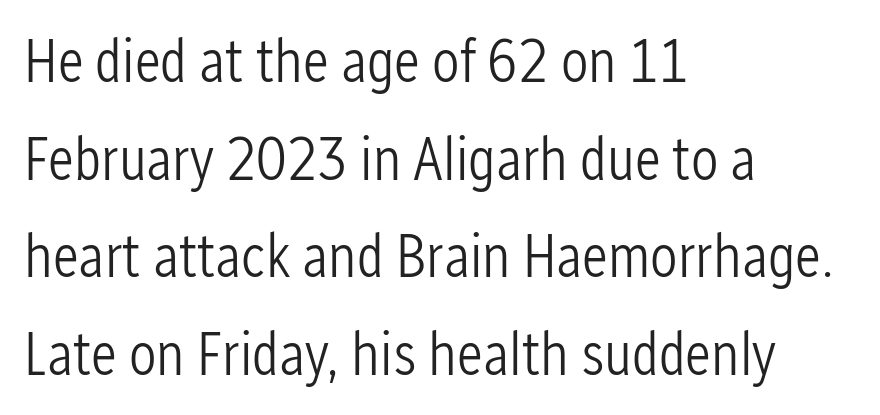
{"serif": "no", "italic": "no", "bold": "no", "weight": "light", "width": "condensed", "stroke_contrast": "low", "x_height": "medium", "monospaced": "no", "underline": "no", "align": "left", "line_spacing": "normal", "line_spacing_ratio": 1.6, "letter_spacing": "normal", "letter_spacing_em": 0.0, "glyph_px": 61}
